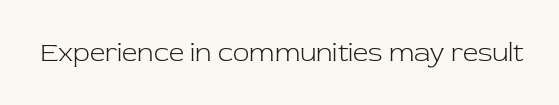
Has an underline been added? It has not. The type is set solid horizontally, with unmodified tracking. The characters are drawn with everyday or finer stroke widths. Every character sits straight up, as roman type does.
